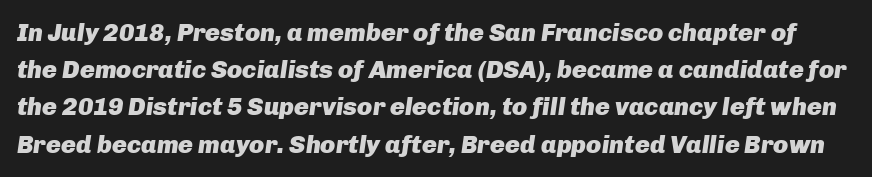
Q: Is the text bold? A: Yes.
Q: Is the text italic (slanted)? A: Yes, it leans right by about 8 degrees.
Q: Is the text underlined? A: No.
Q: Is the spacing between letters normal or unusually wide? A: Normal.
Q: Is the spacing between lines tight, normal or loose? A: Normal.
